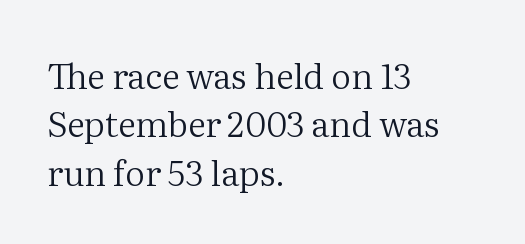
You could not count columns in this text — the font is proportionally spaced. Is this a sans? No — the strokes have serifs. It's the straight-up-and-down kind of type. Alignment: flush left.
